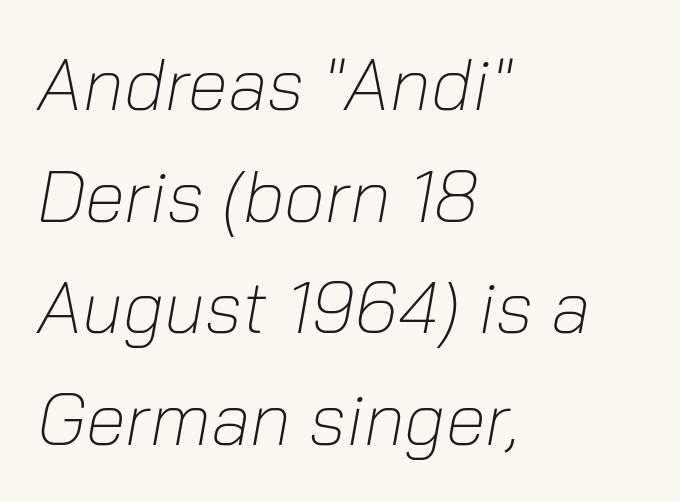
The image shows 73 px light type, italic (leaning right); set left-aligned, normal line spacing (1.53x), normal letter spacing, not underlined; low stroke contrast and a medium x-height.
